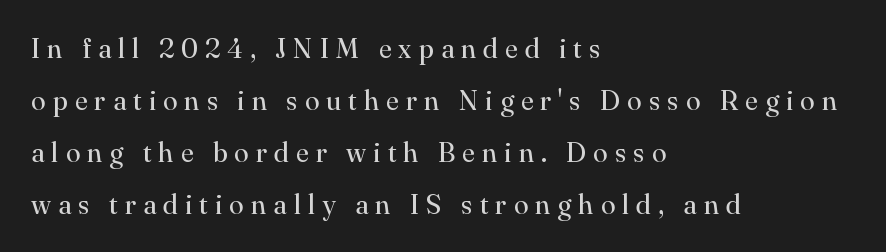
The image shows 27 px text type, upright; set left-aligned, loose line spacing (1.92x), unusually wide letter spacing (+0.26 em), not underlined.
